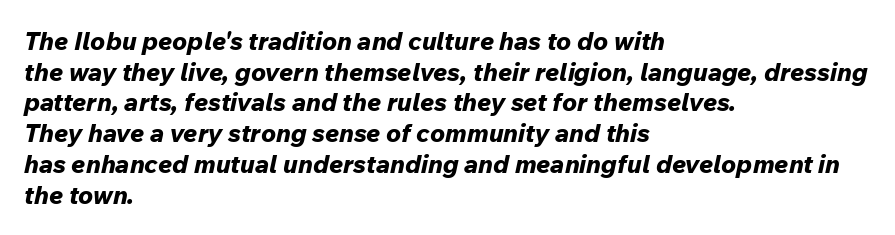
The image shows 25 px bold type, italic (leaning right); set left-aligned, line spacing 1.23x, normal letter spacing, not underlined.
